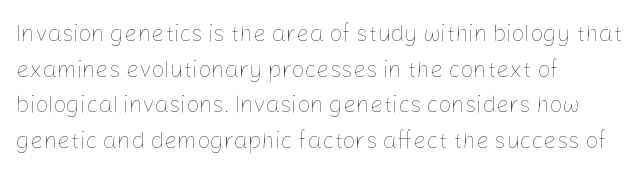
Baseline-to-baseline distance is the conventional proportion of letter height. The passage is arranged the way most books set body copy — flush left. The glyphs are unaccompanied by any horizontal stroke below them. The gaps between neighbouring characters are ordinary and unremarkable.
